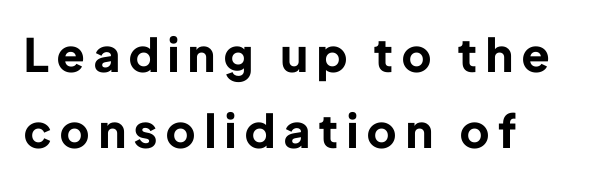
{"serif": "no", "italic": "no", "bold": "yes", "weight": "bold", "width": "normal", "stroke_contrast": "low", "x_height": "medium", "monospaced": "no", "underline": "no", "align": "left", "line_spacing": "normal", "line_spacing_ratio": 1.66, "letter_spacing": "wide", "letter_spacing_em": 0.2, "glyph_px": 46}
